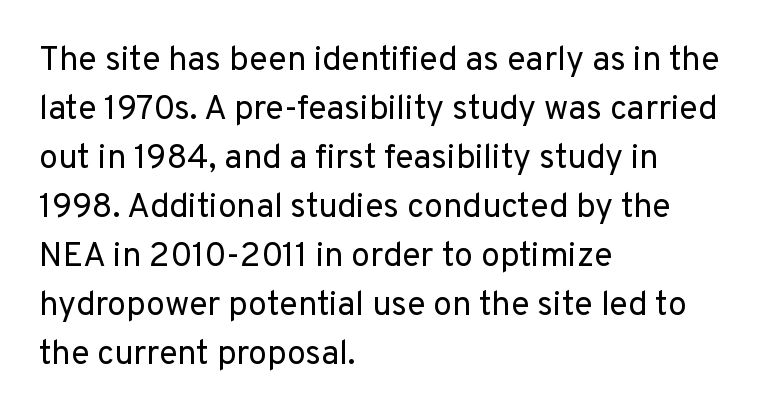
The image shows 34 px regular-weight sans-serif type, upright; set left-aligned, normal line spacing (1.44x), normal letter spacing, not underlined; low stroke contrast and a medium x-height.
